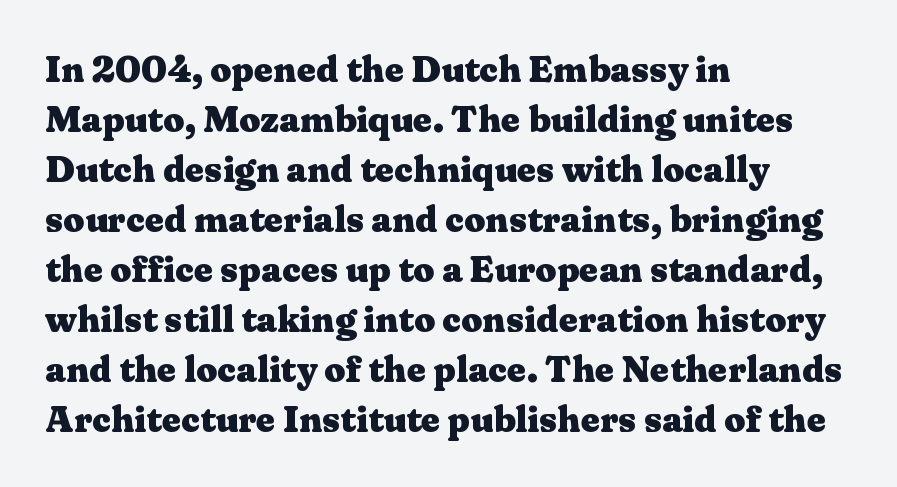
{"serif": "yes", "italic": "no", "bold": "yes", "weight": "heavy", "width": "wide", "stroke_contrast": "medium", "x_height": "medium", "monospaced": "no", "underline": "no", "align": "left", "line_spacing": "normal", "line_spacing_ratio": 1.35, "letter_spacing": "normal", "letter_spacing_em": 0.0, "glyph_px": 37}
